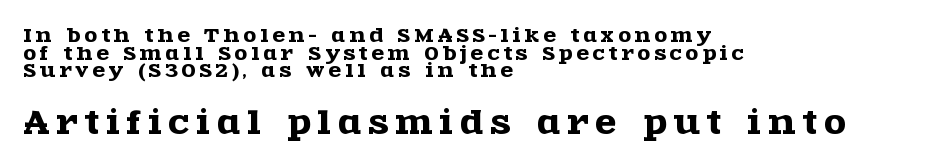
Small tapered or slab feet sit at the stroke ends, so this counts as serif. Alignment: flush left. A typesetter would call this proportional, since set widths differ per character. Words float on clear page, feet unadorned. Upright lettering throughout. Closely set lines give the paragraph a compact silhouette.
